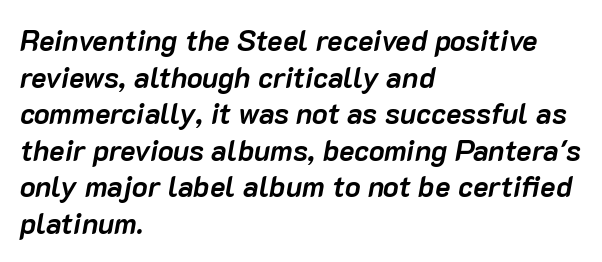
A normal amount of white space separates one row of letters from the next. You'd pick this weight for a headline — it's a proper bold. Slanted lettering throughout. Words appear dense and cohesive because spacing is normal. The paragraph shown leans on its left margin. Looks like regular typesetting: each glyph gets only the width it needs.
